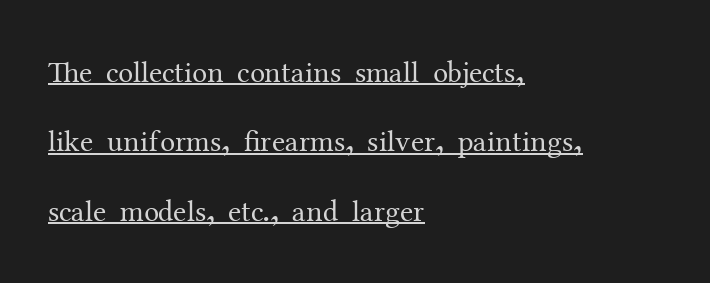
Think of a printed novel: that variable character pitch is what you see here. Compared with typical paragraphs, the rows here are farther apart. Students, observe the line beneath the letters — that is underlining. Visually the block forms a straight wall on the left and a jagged coastline on the right.
